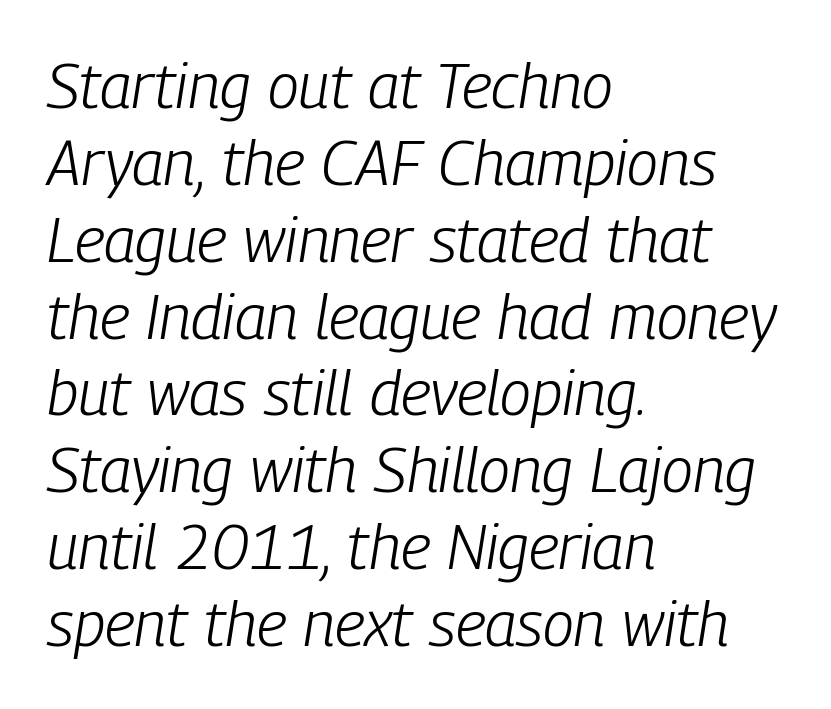
{"italic": "yes", "lean": "right", "slant_degrees": 9, "bold": "no", "weight": "light", "width": "condensed", "stroke_contrast": "low", "x_height": "medium", "monospaced": "no", "underline": "no", "align": "left", "line_spacing_ratio": 1.22, "letter_spacing": "normal", "letter_spacing_em": 0.0, "glyph_px": 63}
